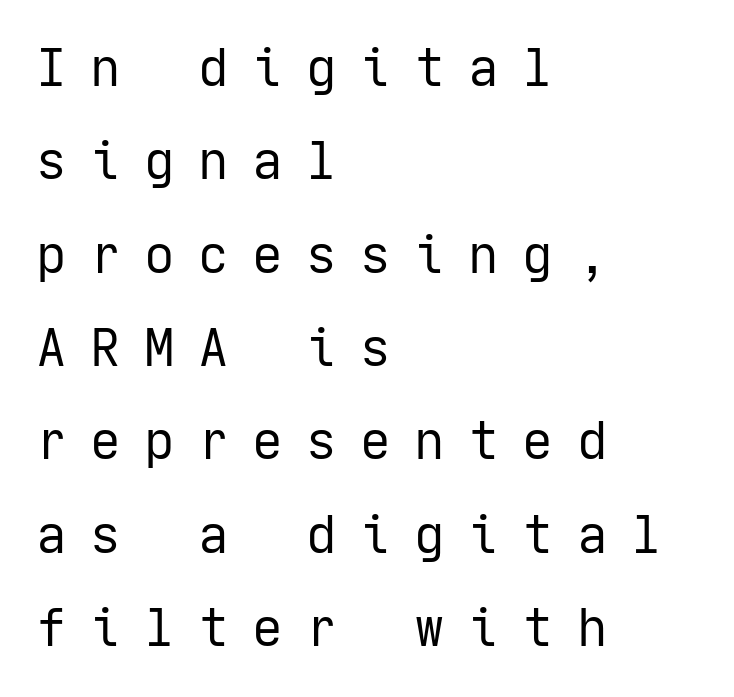
The image shows 51 px regular-weight sans-serif type, upright; set left-aligned, line spacing 1.83x, unusually wide letter spacing (+0.46 em), not underlined; low stroke contrast and a medium x-height.
